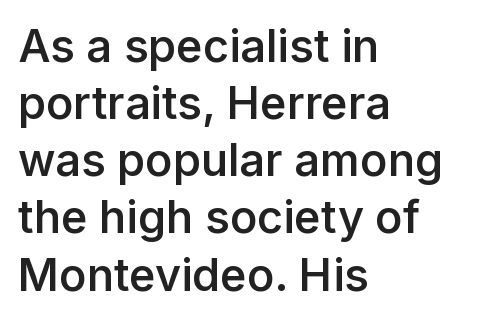
Q: Is the text bold? A: Semi-bold.
Q: Is the text italic (slanted)? A: No, it is upright.
Q: Is the typeface a serif or a sans-serif typeface? A: Sans-serif.
Q: Is the text underlined? A: No.
Q: How is the paragraph aligned? A: Left-aligned.
Q: Is the spacing between letters normal or unusually wide? A: Normal.
Q: Is the spacing between lines tight, normal or loose? A: Normal.
Q: Width (condensed, normal, or wide)? A: Normal.
Q: Stroke contrast? A: Low.
Q: x-height? A: Medium.
Q: Monospaced? A: No.
